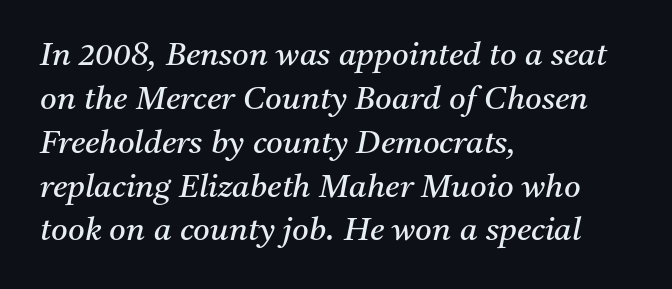
Serifs: yes, visible at the terminals of the letterforms. Alignment: flush left. The leading is moderate, giving the passage an even texture. This sample has the flowing, uneven cadence of proportional lettering. No extra ink here — the face is not bold. The font's italic variant was chosen for this text.
